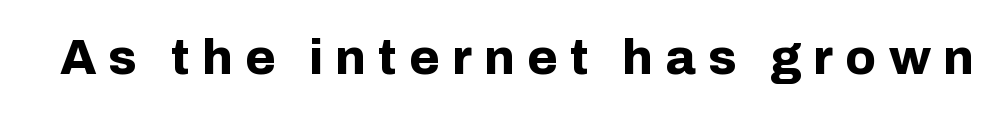
Q: Is the text bold? A: Yes.
Q: Is the text italic (slanted)? A: No, it is upright.
Q: Is the typeface a serif or a sans-serif typeface? A: Sans-serif.
Q: Is the text underlined? A: No.
Q: Is the spacing between letters normal or unusually wide? A: Unusually wide.
Q: Width (condensed, normal, or wide)? A: Normal.
Q: Stroke contrast? A: Low.
Q: x-height? A: Medium.
Q: Monospaced? A: No.
